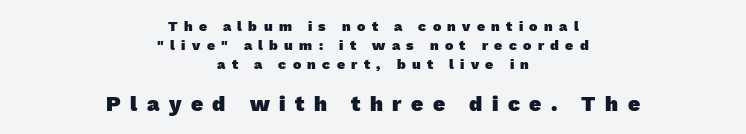
{"bold": "yes", "underline": "no", "align": "center", "line_spacing": "normal", "line_spacing_ratio": 1.36, "letter_spacing": "wide", "letter_spacing_em": 0.45, "larger_block": "second", "size_ratio": 1.5, "glyph_px": 21}
